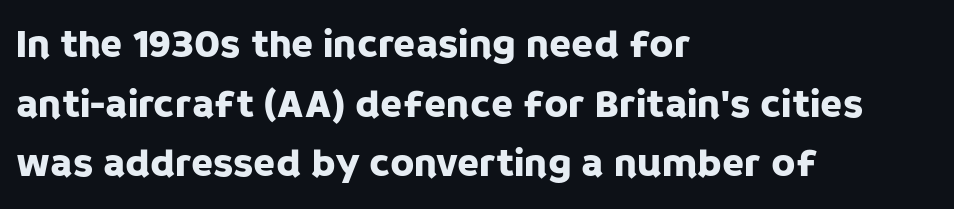
{"serif": "no", "italic": "no", "width": "normal", "stroke_contrast": "low", "x_height": "large", "monospaced": "no", "underline": "no", "align": "left", "line_spacing": "normal", "line_spacing_ratio": 1.49, "letter_spacing": "normal", "letter_spacing_em": 0.0, "glyph_px": 40}
